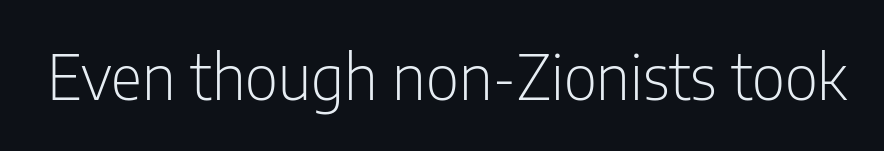
The image shows 61 px light, condensed sans-serif type, upright; set normal letter spacing, not underlined; low stroke contrast and a medium x-height.
